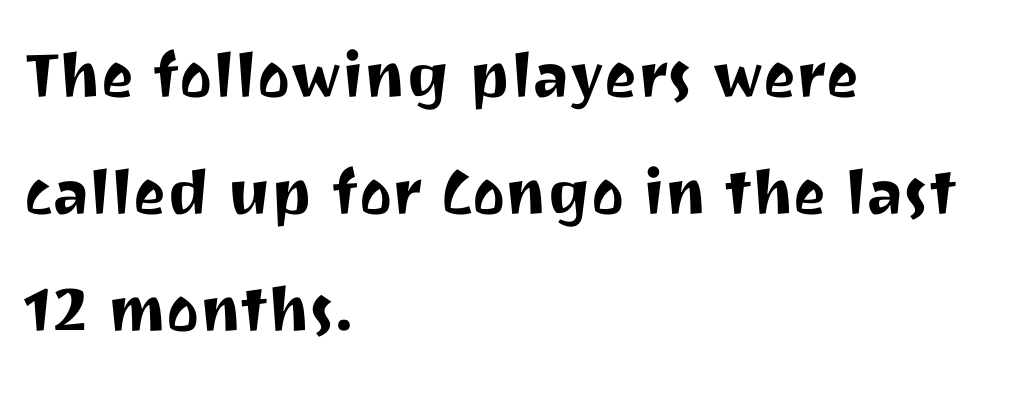
Q: Is the text italic (slanted)? A: No, it is upright.
Q: Is the typeface a serif or a sans-serif typeface? A: Sans-serif.
Q: Is the text underlined? A: No.
Q: How is the paragraph aligned? A: Left-aligned.
Q: Is the spacing between letters normal or unusually wide? A: Normal.
Q: Is the spacing between lines tight, normal or loose? A: Normal.
Q: Width (condensed, normal, or wide)? A: Normal.
Q: Stroke contrast? A: Medium.
Q: x-height? A: Medium.
Q: Monospaced? A: No.
